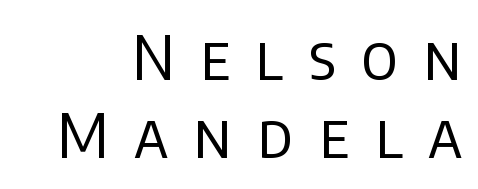
{"serif": "no", "italic": "no", "bold": "no", "weight": "regular", "width": "normal", "stroke_contrast": "low", "x_height": "large", "monospaced": "no", "underline": "no", "align": "right", "line_spacing": "normal", "line_spacing_ratio": 1.26, "letter_spacing": "wide", "letter_spacing_em": 0.41, "glyph_px": 62}
